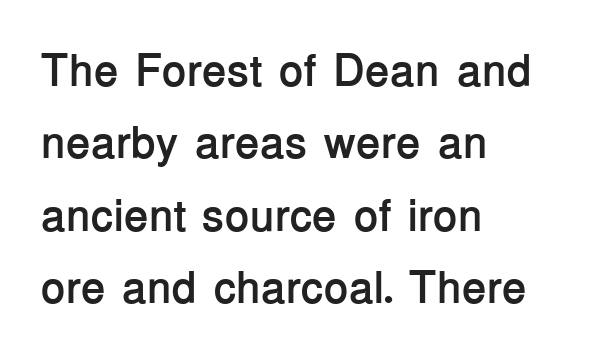
{"serif": "no", "italic": "no", "bold": "yes", "weight": "semibold", "width": "normal", "stroke_contrast": "low", "x_height": "medium", "monospaced": "no", "underline": "no", "align": "left", "line_spacing": "normal", "line_spacing_ratio": 1.61, "letter_spacing": "normal", "letter_spacing_em": 0.0, "glyph_px": 45}
